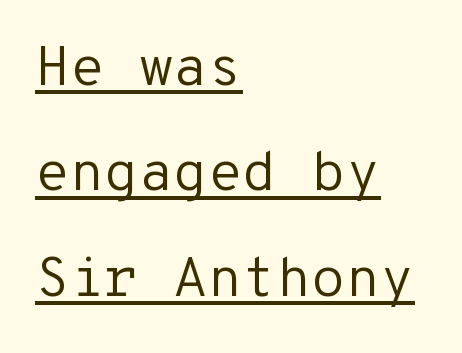
Q: Is the text bold? A: No.
Q: Is the text italic (slanted)? A: No, it is upright.
Q: Is the typeface a serif or a sans-serif typeface? A: Sans-serif.
Q: Is the text underlined? A: Yes.
Q: How is the paragraph aligned? A: Left-aligned.
Q: Is the spacing between letters normal or unusually wide? A: Normal.
Q: Width (condensed, normal, or wide)? A: Normal.
Q: Stroke contrast? A: Low.
Q: x-height? A: Medium.
Q: Monospaced? A: Yes.
